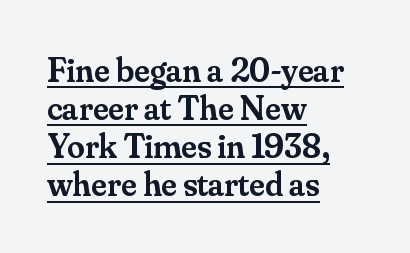
The image shows 35 px semibold serif type, upright; set left-aligned, tight line spacing (1.09x), normal letter spacing, underlined; medium stroke contrast and a small x-height.
